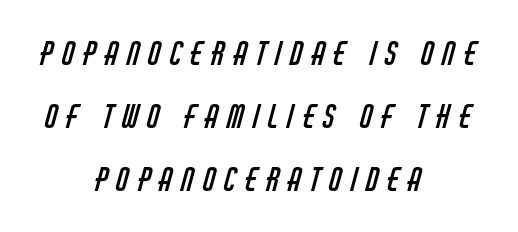
{"serif": "no", "bold": "no", "weight": "regular", "width": "condensed", "stroke_contrast": "low", "x_height": "large", "monospaced": "no", "underline": "no", "align": "center", "line_spacing": "loose", "line_spacing_ratio": 1.97, "letter_spacing": "wide", "letter_spacing_em": 0.28, "glyph_px": 32}
